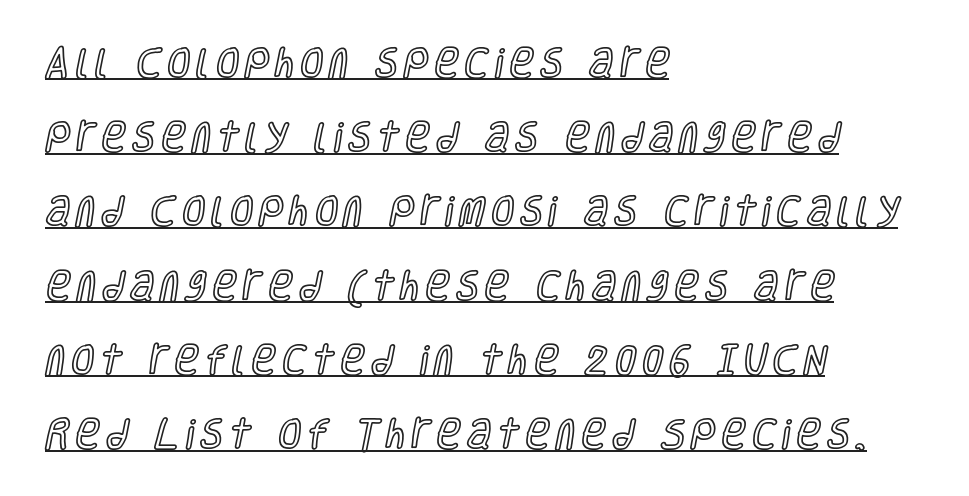
The image shows 33 px condensed type; set left-aligned, loose line spacing (2.25x), underlined; a large x-height.
